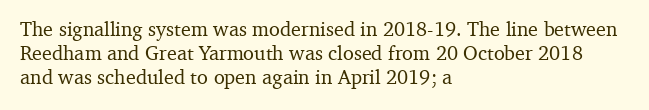
If you drew a line through each stem, it would be perfectly vertical. The line texture is even and compact thanks to regular tracking. Which margin do the lines hug? The left one — the right edge is uneven. Letters rest on an invisible, unmarked baseline.
